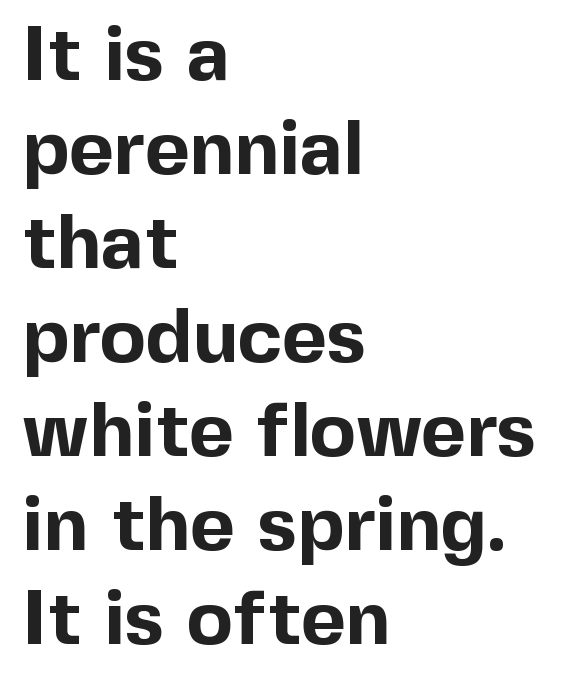
The image shows 77 px bold sans-serif type, upright; set left-aligned, line spacing 1.22x, normal letter spacing, not underlined; a medium x-height.
